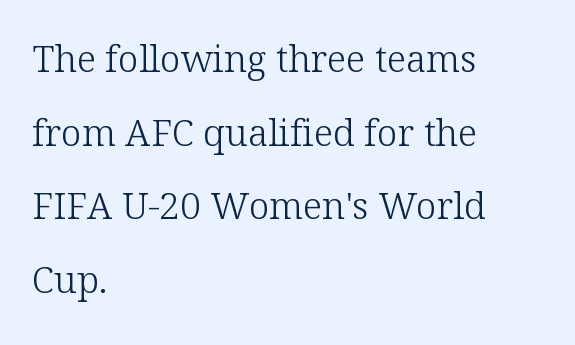
Whoever set this chose breathing room over compactness in the vertical rhythm. In CSS terms this would be text-align: left. How are the letters spaced? Ordinarily, with no added tracking. A clean baseline with only descenders dipping below it.
